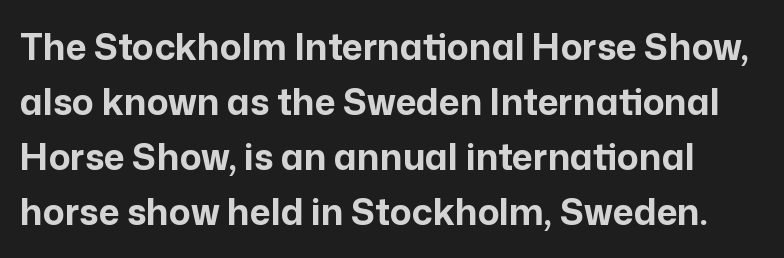
The image shows 36 px bold sans-serif type, upright; set normal line spacing (1.53x), normal letter spacing, not underlined; low stroke contrast and a medium x-height.
